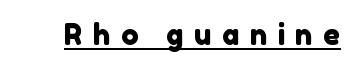
The image shows 29 px sans-serif type; set unusually wide letter spacing (+0.36 em), underlined; low stroke contrast and a medium x-height.
